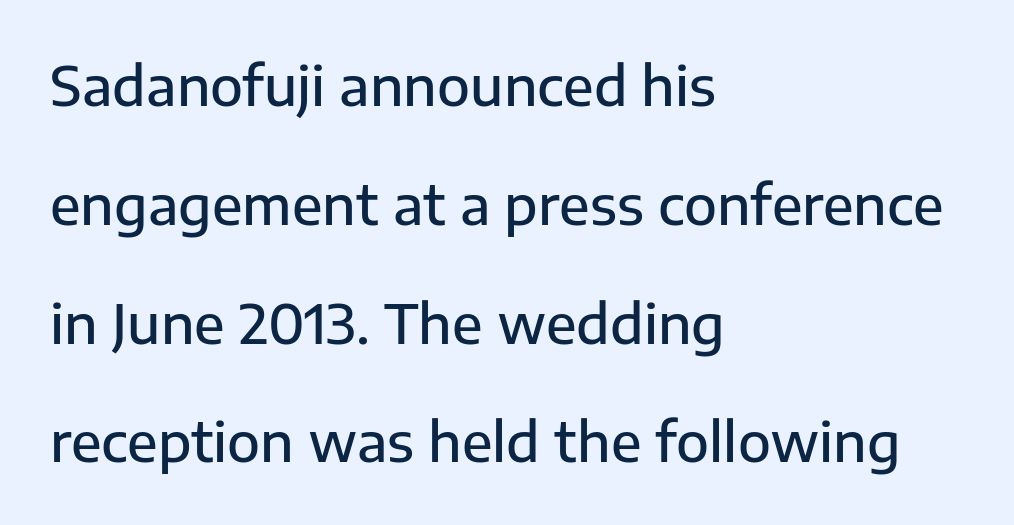
Is this a fixed-width face? No — the glyphs have proportional, varying widths. Every character sits straight up, as roman type does. Left-aligned paragraph, ragged on the right. Is there much room between lines? Yes — plenty of vertical air separates them.
